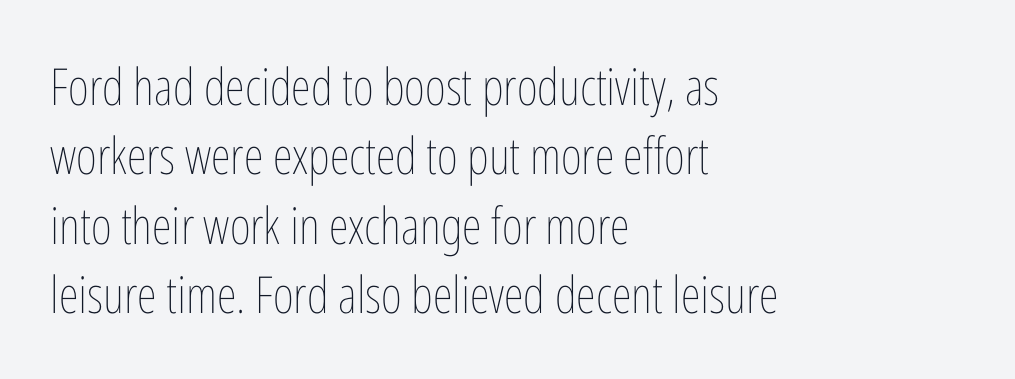
The image shows 51 px thin, condensed type, upright; set left-aligned, normal line spacing (1.36x), normal letter spacing, not underlined; low stroke contrast and a medium x-height.
